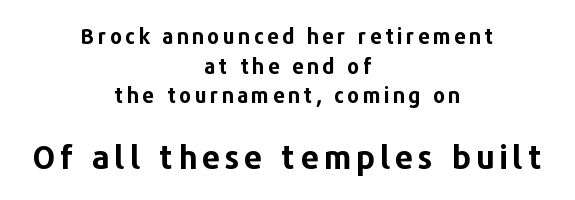
I'd describe the lettering as bold — thick and assertive. Reading down the column, the eye jumps a familiar distance to each next line. Notice how the stems are strictly vertical — no italics here. The glyphs in this specimen are sans serif.
